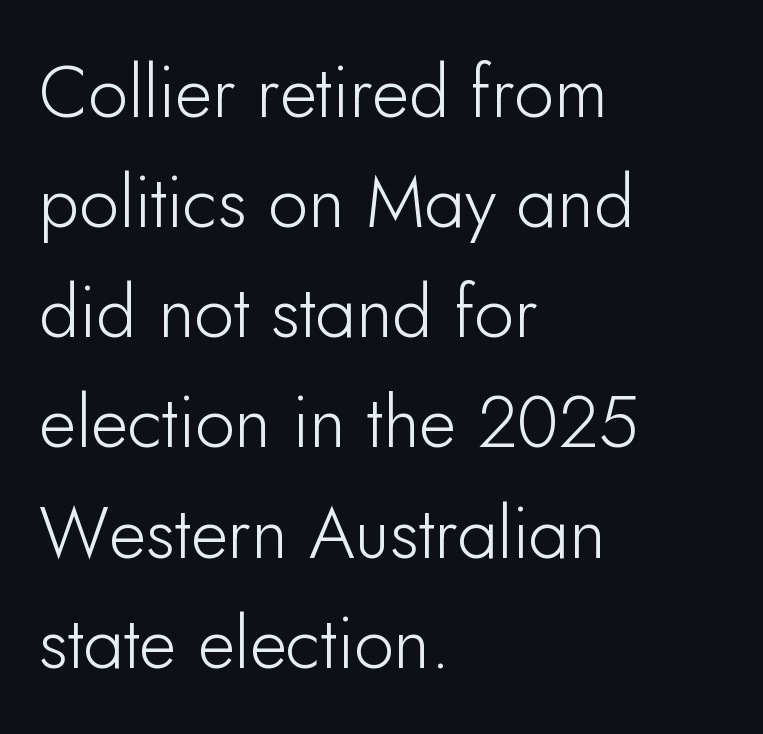
Every row of glyphs begins at an identical x-position on the left. These lines sit exactly where default settings would place them. There is no visible air inserted between adjacent glyphs. This sample uses an upright cut, with every glyph sitting square on the baseline.
